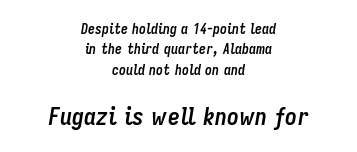
{"italic": "yes", "lean": "right", "slant_degrees": 9, "bold": "yes", "underline": "no", "align": "center", "line_spacing": "normal", "line_spacing_ratio": 1.46, "letter_spacing": "normal", "letter_spacing_em": 0.0, "larger_block": "second", "size_ratio": 1.71, "glyph_px": 24}
